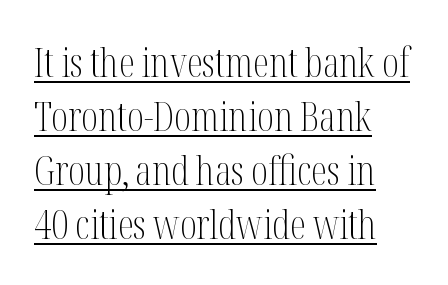
{"serif": "yes", "italic": "no", "bold": "no", "weight": "light", "width": "condensed", "stroke_contrast": "medium", "x_height": "medium", "monospaced": "no", "underline": "yes", "align": "left", "line_spacing": "normal", "line_spacing_ratio": 1.35, "letter_spacing": "normal", "letter_spacing_em": 0.0, "glyph_px": 40}
